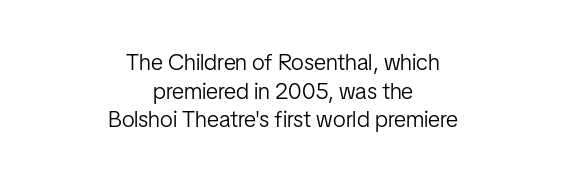
Q: Is the text bold? A: No.
Q: Is the text italic (slanted)? A: No, it is upright.
Q: Is the text underlined? A: No.
Q: How is the paragraph aligned? A: Centered.
Q: Is the spacing between letters normal or unusually wide? A: Normal.
Q: Is the spacing between lines tight, normal or loose? A: Normal.
